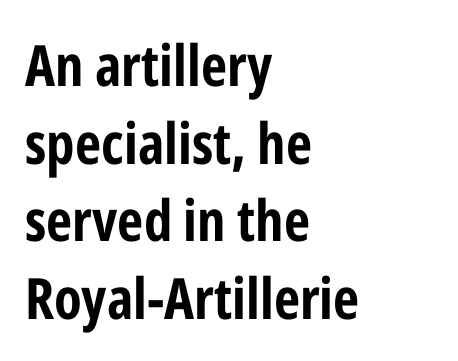
The image shows 57 px bold, condensed sans-serif type, upright; set left-aligned, normal line spacing (1.36x), normal letter spacing, not underlined; low stroke contrast and a medium x-height.
